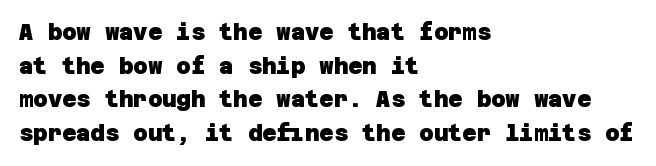
{"bold": "yes", "underline": "no", "align": "left", "line_spacing": "normal", "line_spacing_ratio": 1.53, "letter_spacing": "normal", "letter_spacing_em": 0.0, "glyph_px": 22}
